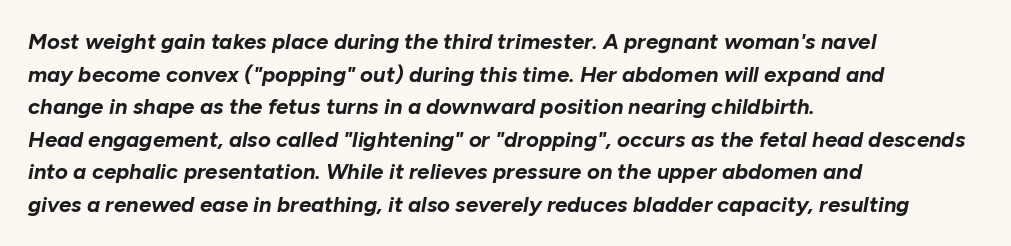
Honestly, there is no underline to notice here at all. The letters sit at their default tracking, neither squeezed nor spread. Short and long lines alike share a common starting point at left. Reading down the column, the eye jumps a familiar distance to each next line. Heft: maximum for text — a bold. When letters slant like this, we call the style italic.
